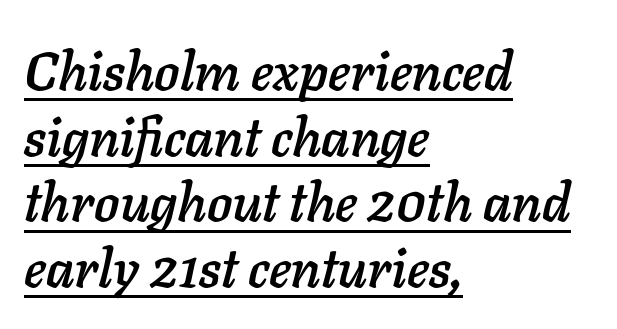
The image shows 53 px text type, italic (leaning right); set left-aligned, line spacing 1.24x, normal letter spacing, underlined; low stroke contrast and a medium x-height.
